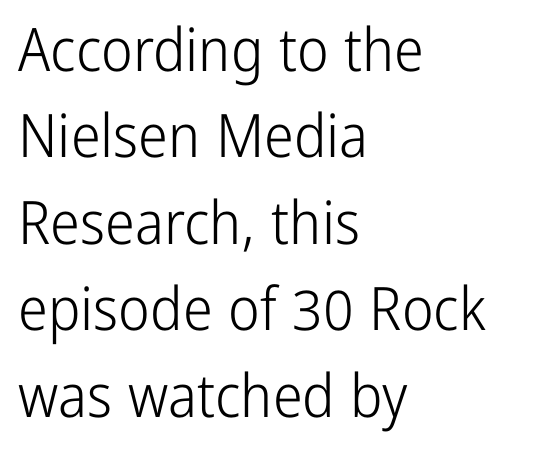
The image shows 60 px light, condensed sans-serif type, upright; set left-aligned, normal line spacing (1.44x), normal letter spacing, not underlined; low stroke contrast and a medium x-height.
